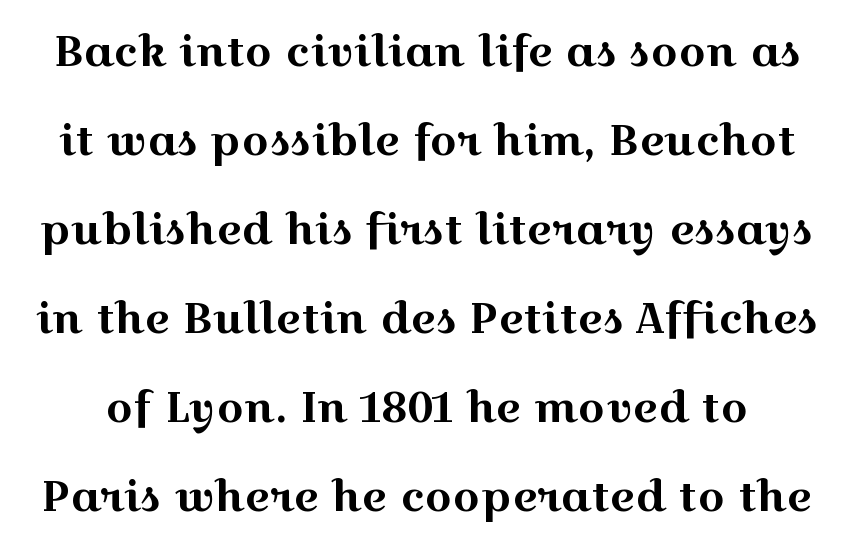
The letterforms sit shoulder to shoulder at normal distance. Looks like regular typesetting: each glyph gets only the width it needs. The letters carry serifs — small finishing strokes at the ends of their stems. The strip under each line holds only bare page. No italicization has been applied; the sample stays upright.
